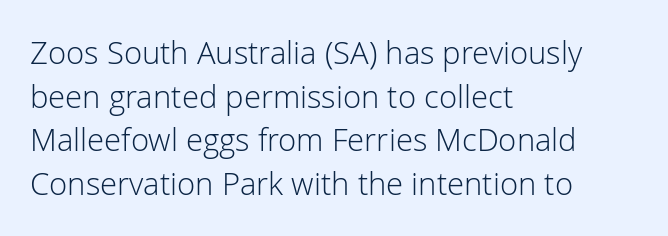
Q: Is the text bold? A: No.
Q: Is the text italic (slanted)? A: No, it is upright.
Q: Is the typeface a serif or a sans-serif typeface? A: Sans-serif.
Q: Is the text underlined? A: No.
Q: How is the paragraph aligned? A: Left-aligned.
Q: Is the spacing between letters normal or unusually wide? A: Normal.
Q: Is the spacing between lines tight, normal or loose? A: Normal.
Q: Width (condensed, normal, or wide)? A: Normal.
Q: Stroke contrast? A: Low.
Q: x-height? A: Medium.
Q: Monospaced? A: No.
